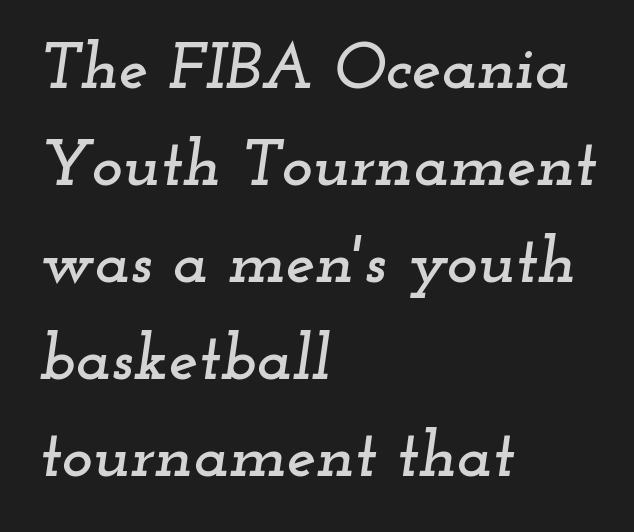
Is there much room between lines? A standard amount, neither cramped nor airy. This rendering features lettering with no underline. What stands out about the letter spacing? Nothing — it is the standard amount. Is this a sans? No — the strokes have serifs. Notice how the stems are inclined rather than vertical — that's the hallmark of italics. The letters advance in unequal steps, a hallmark of proportional type.
